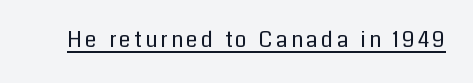
No extra ink here — the face is not bold. The rendered words wear a rule along their underside. Quick note: not italic, upright.
